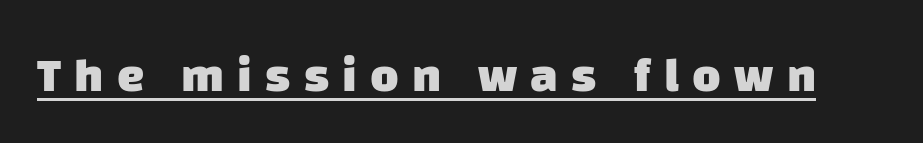
Has an underline been added? It has. Words appear elongated and porous because spacing is wide. Varying glyph widths throughout — classic text-font behaviour. The characters display no serif detailing; their extremities are plain. On the weight axis this lands at bold, roughly 700.
